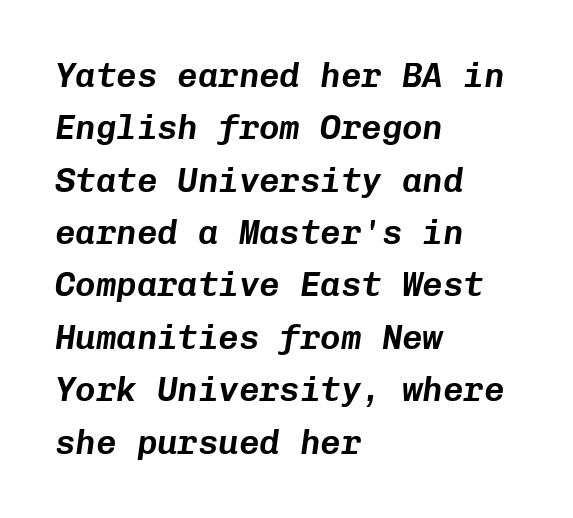
The image shows 34 px text type, italic (leaning right), monospaced; set left-aligned, normal line spacing (1.54x), normal letter spacing, not underlined; low stroke contrast and a medium x-height.
